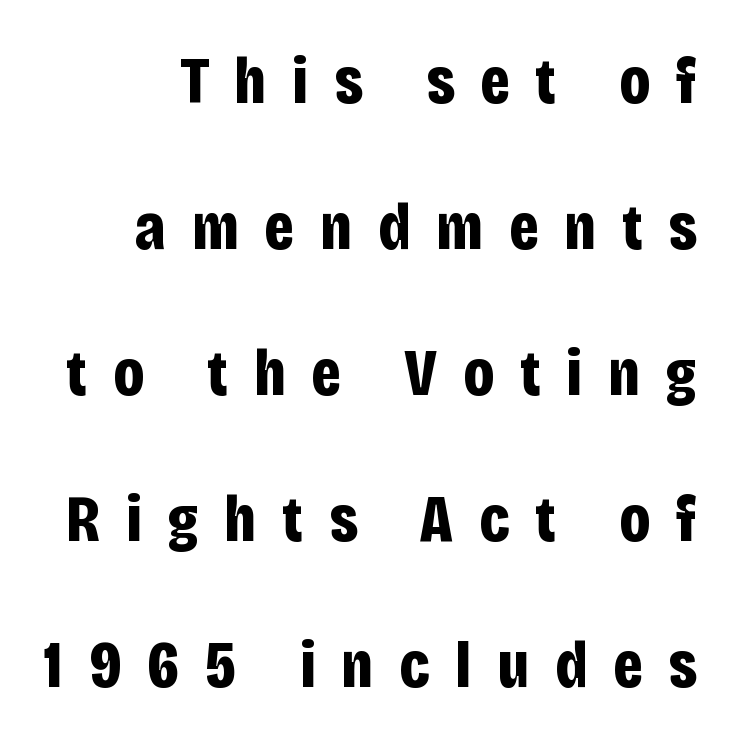
{"serif": "no", "italic": "no", "bold": "yes", "weight": "bold", "width": "condensed", "stroke_contrast": "low", "x_height": "large", "monospaced": "no", "underline": "no", "line_spacing": "loose", "line_spacing_ratio": 2.18, "letter_spacing": "wide", "letter_spacing_em": 0.38, "glyph_px": 67}
